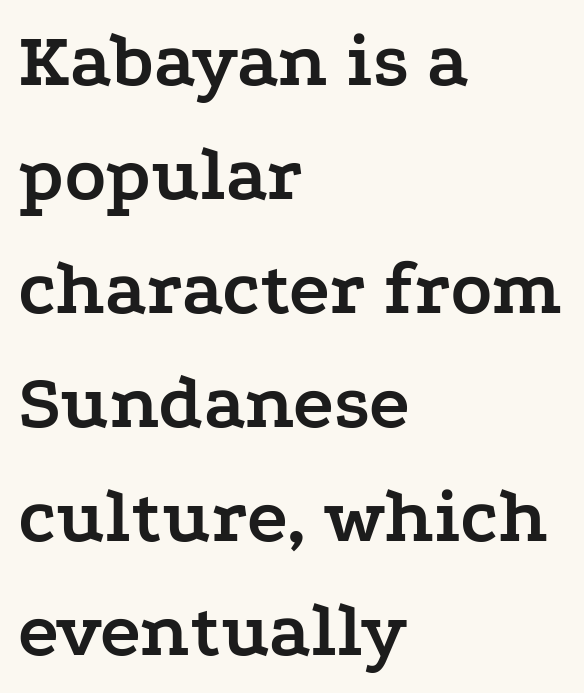
{"serif": "yes", "italic": "no", "bold": "yes", "weight": "semibold", "width": "wide", "stroke_contrast": "low", "x_height": "medium", "monospaced": "no", "underline": "no", "align": "left", "line_spacing": "normal", "line_spacing_ratio": 1.48, "letter_spacing": "normal", "letter_spacing_em": 0.0, "glyph_px": 77}
